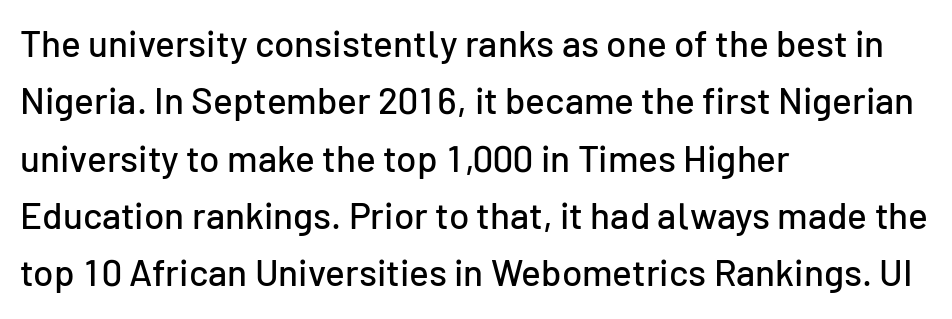
{"serif": "no", "italic": "no", "width": "normal", "stroke_contrast": "low", "x_height": "medium", "monospaced": "no", "underline": "no", "align": "left", "line_spacing": "normal", "line_spacing_ratio": 1.55, "letter_spacing": "normal", "letter_spacing_em": 0.0, "glyph_px": 37}
